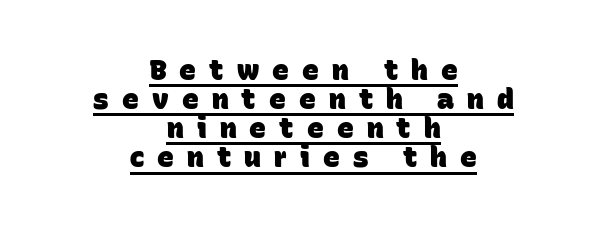
Q: Is the text bold? A: Yes.
Q: Is the typeface a serif or a sans-serif typeface? A: Sans-serif.
Q: Is the text underlined? A: Yes.
Q: How is the paragraph aligned? A: Centered.
Q: Is the spacing between letters normal or unusually wide? A: Unusually wide.
Q: Is the spacing between lines tight, normal or loose? A: Tight.
Q: Width (condensed, normal, or wide)? A: Normal.
Q: Stroke contrast? A: Low.
Q: x-height? A: Large.
Q: Monospaced? A: No.
